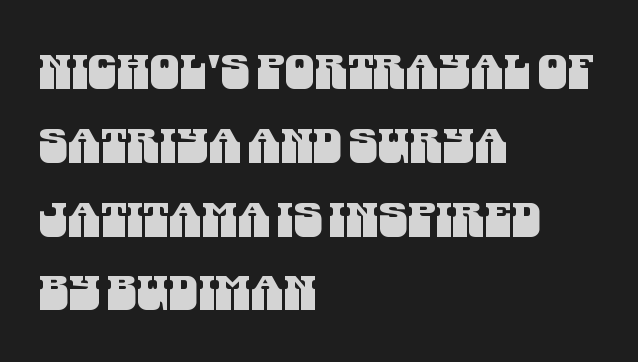
The image shows 47 px condensed sans-serif type; set left-aligned, normal line spacing (1.57x), normal letter spacing, not underlined; medium stroke contrast and a large x-height.
